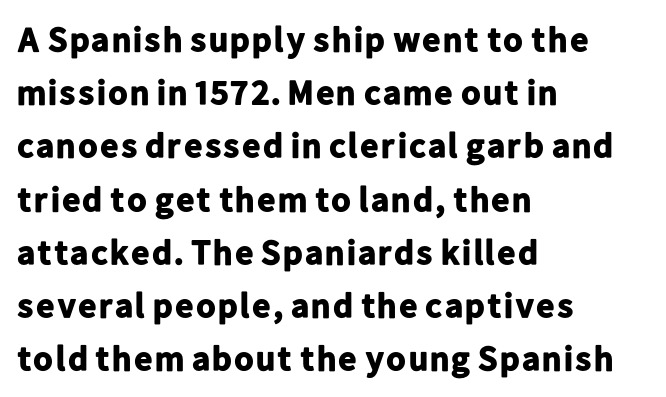
No word sits above an underline. Tall strokes in this sample are plumb rather than angled. Does the copy run flush right? No — it runs flush left. Line spacing here is normal. Students, this is bold: see how much ink each stroke carries.
